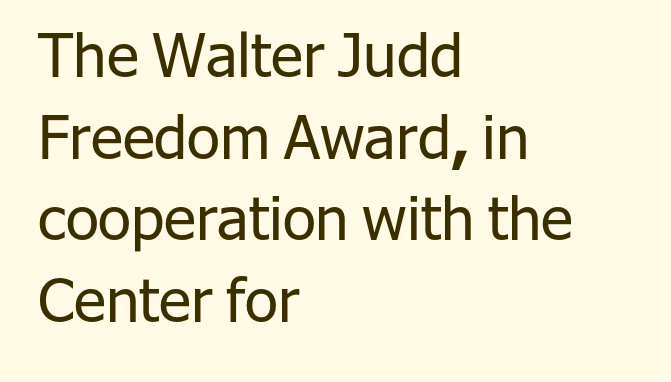
Q: Is the text bold? A: No.
Q: Is the text italic (slanted)? A: No, it is upright.
Q: Is the typeface a serif or a sans-serif typeface? A: Sans-serif.
Q: Is the text underlined? A: No.
Q: How is the paragraph aligned? A: Left-aligned.
Q: Is the spacing between letters normal or unusually wide? A: Normal.
Q: Is the spacing between lines tight, normal or loose? A: Normal.
Q: Width (condensed, normal, or wide)? A: Normal.
Q: Stroke contrast? A: Low.
Q: x-height? A: Medium.
Q: Monospaced? A: No.
